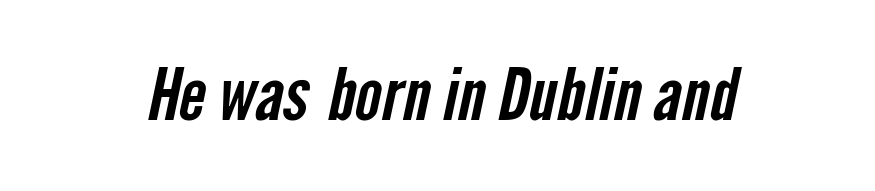
The face used here is rendered with its standard letterfit. The passage shown is not underscored anywhere. Note the varied advance widths — an 'i' is clearly narrower than an 'm'. Are there feet on the stems? There aren't — it's a sans.
